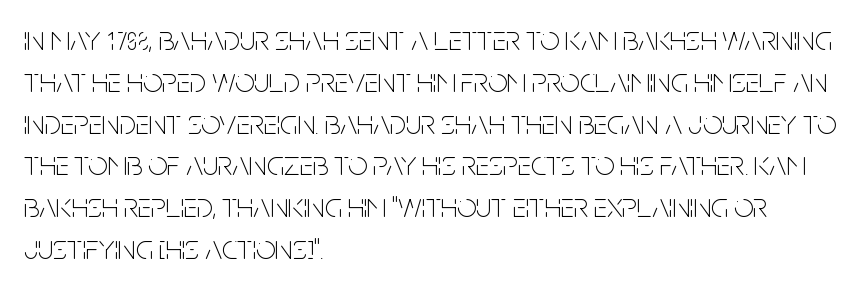
The image shows 34 px thin, condensed sans-serif type, upright; set left-aligned, line spacing 1.23x, normal letter spacing, not underlined; low stroke contrast and a large x-height.
